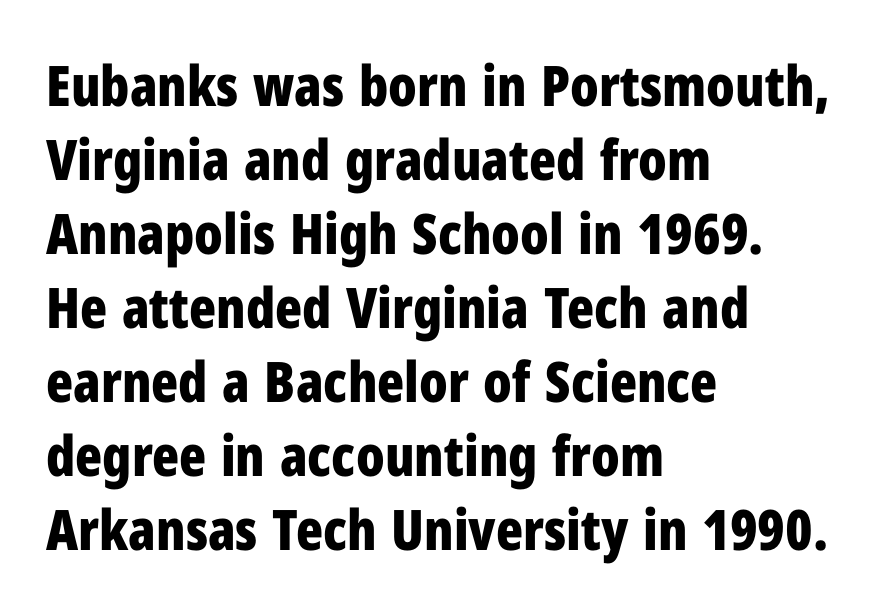
{"serif": "no", "italic": "no", "bold": "yes", "weight": "bold", "width": "condensed", "stroke_contrast": "low", "x_height": "medium", "monospaced": "no", "underline": "no", "align": "left", "line_spacing": "normal", "line_spacing_ratio": 1.32, "letter_spacing": "normal", "letter_spacing_em": 0.0, "glyph_px": 56}
